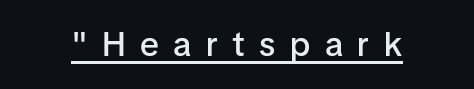
Q: Is the text bold? A: Semi-bold.
Q: Is the text italic (slanted)? A: No, it is upright.
Q: Is the typeface a serif or a sans-serif typeface? A: Sans-serif.
Q: Is the text underlined? A: Yes.
Q: Is the spacing between letters normal or unusually wide? A: Unusually wide.
Q: Width (condensed, normal, or wide)? A: Normal.
Q: Stroke contrast? A: Low.
Q: x-height? A: Medium.
Q: Monospaced? A: No.
